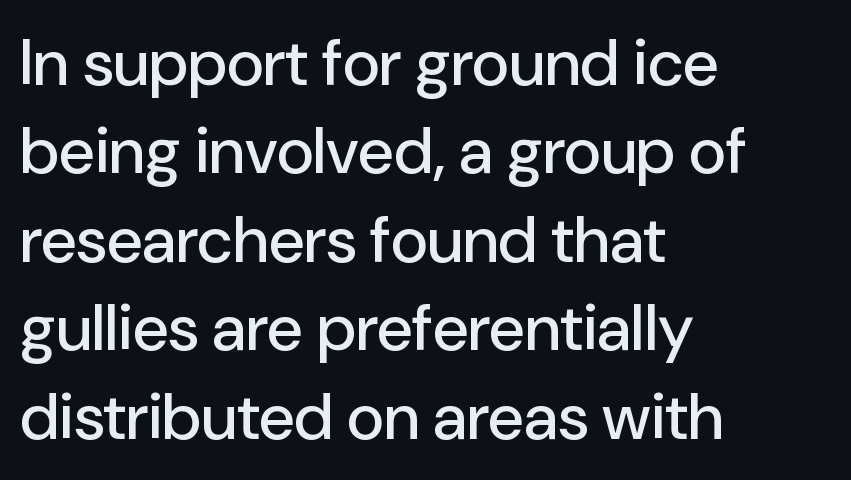
{"serif": "no", "italic": "no", "width": "normal", "stroke_contrast": "low", "x_height": "medium", "monospaced": "no", "underline": "no", "align": "left", "line_spacing": "normal", "line_spacing_ratio": 1.36, "letter_spacing": "normal", "letter_spacing_em": 0.0, "glyph_px": 65}
